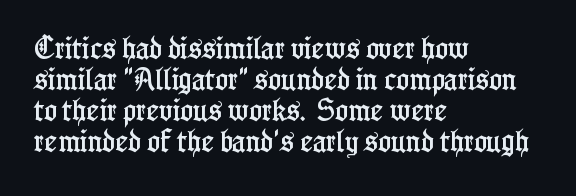
Q: Is the text italic (slanted)? A: No, it is upright.
Q: Is the text underlined? A: No.
Q: How is the paragraph aligned? A: Left-aligned.
Q: Is the spacing between letters normal or unusually wide? A: Normal.
Q: Is the spacing between lines tight, normal or loose? A: Normal.
